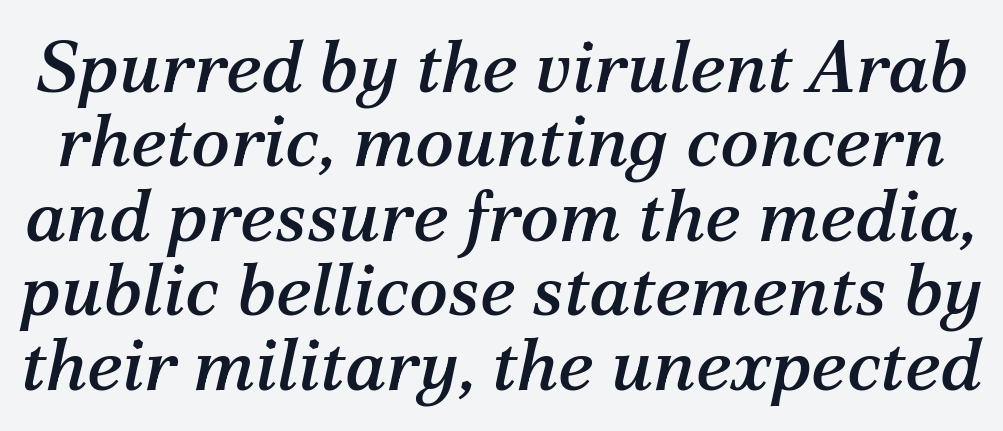
The image shows 73 px serif type, italic (leaning right); set tight line spacing (1.02x), normal letter spacing, not underlined; medium stroke contrast and a medium x-height.
